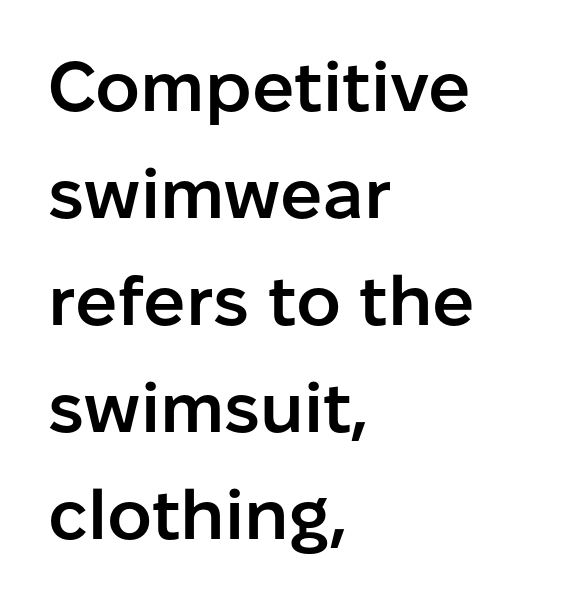
Q: Is the text bold? A: Semi-bold.
Q: Is the text italic (slanted)? A: No, it is upright.
Q: Is the typeface a serif or a sans-serif typeface? A: Sans-serif.
Q: Is the text underlined? A: No.
Q: How is the paragraph aligned? A: Left-aligned.
Q: Is the spacing between letters normal or unusually wide? A: Normal.
Q: Is the spacing between lines tight, normal or loose? A: Normal.
Q: Width (condensed, normal, or wide)? A: Normal.
Q: Stroke contrast? A: Low.
Q: x-height? A: Medium.
Q: Monospaced? A: No.
